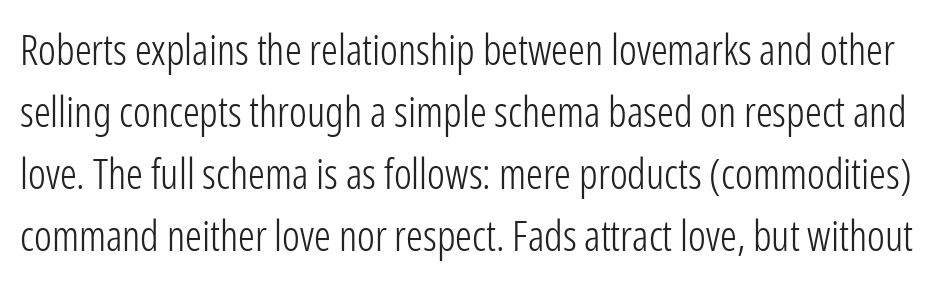
Every stem runs plumb, perpendicular to the baseline. No extra tracking has been applied to these lines. Leading matches the norm, producing a regular column. A typesetter would call this proportional, since set widths differ per character.
